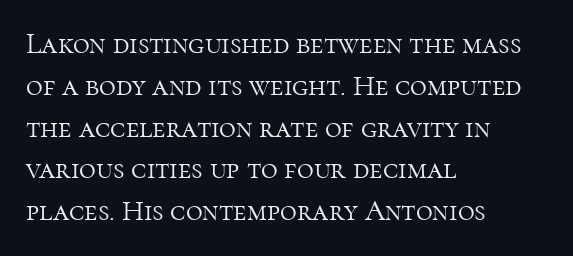
Line beginnings align vertically; line endings do not. The font is comparable to plain body text, perhaps lighter. Glance below the letters and you will spot only blank space. Each word holds together tightly as a unit, with standard inter-letter gaps.
